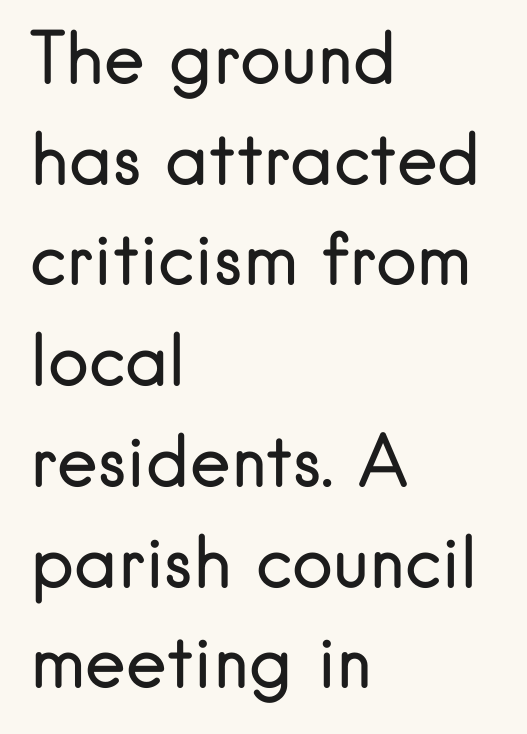
Anything drawn beneath the words? Only blank space. The passage shown is not bold in any degree. Every stem runs plumb, perpendicular to the baseline. One glance says typical: line gaps are just what's usual.
